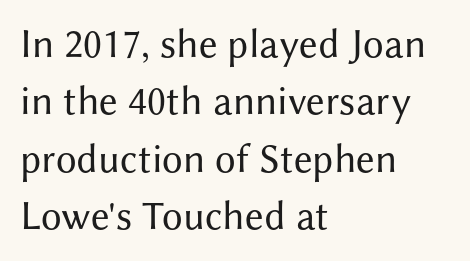
{"serif": "no", "italic": "no", "bold": "no", "weight": "regular", "width": "normal", "stroke_contrast": "medium", "x_height": "medium", "monospaced": "no", "underline": "no", "align": "left", "line_spacing": "normal", "line_spacing_ratio": 1.4, "letter_spacing": "normal", "letter_spacing_em": 0.0, "glyph_px": 41}
